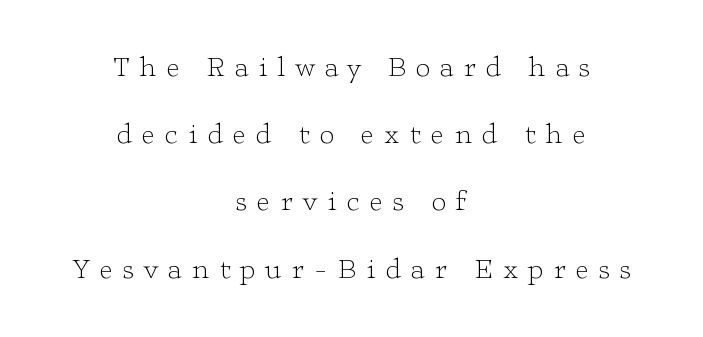
The letters advance in unequal steps, a hallmark of proportional type. The glyphs are unaccompanied by any horizontal stroke below them. Inter-character spacing is expanded well beyond the font's built-in metrics. To sum up the face: it has serifs. Caption: multi-line text, centered on the measure.
